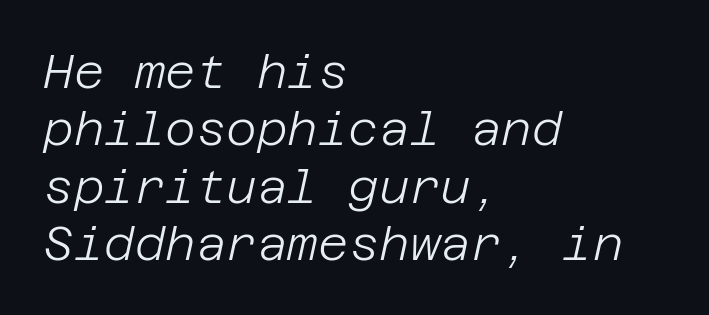
Line starts are locked; line ends wander. A bare baseline throughout the passage. No extra tracking has been applied to these lines. There's an unmistakable incline to the writing here.
